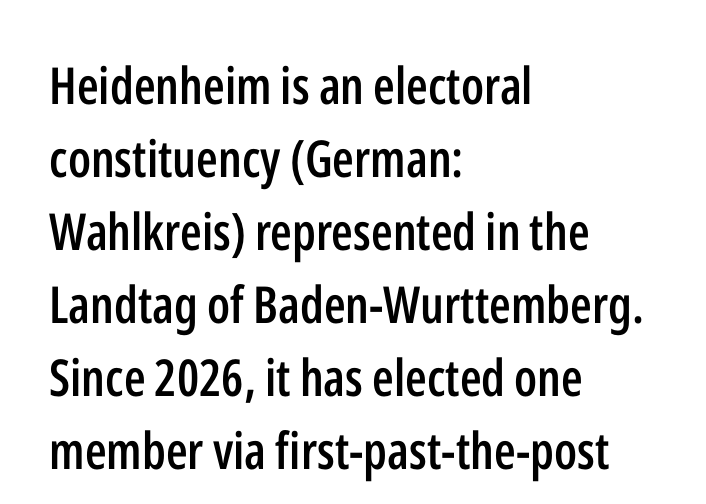
Compared with an ordinary text face, these strokes are moderately heavier — a semibold. Characters remain perfectly vertical along every line. Default kerning and tracking; the words read as compact shapes. No feet cap the strokes, marking this as sans-serif type. Proportional: the letters do not fall into vertical columns. Is there much room between lines? A standard amount, neither cramped nor airy.
